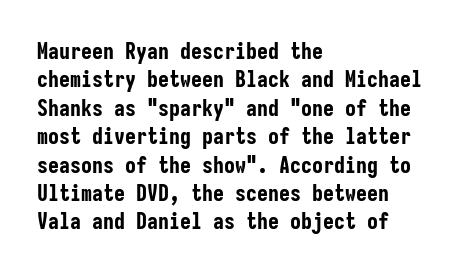
{"italic": "no", "bold": "yes", "underline": "no", "align": "left", "line_spacing": "normal", "line_spacing_ratio": 1.29, "letter_spacing": "normal", "letter_spacing_em": 0.0, "glyph_px": 22}
